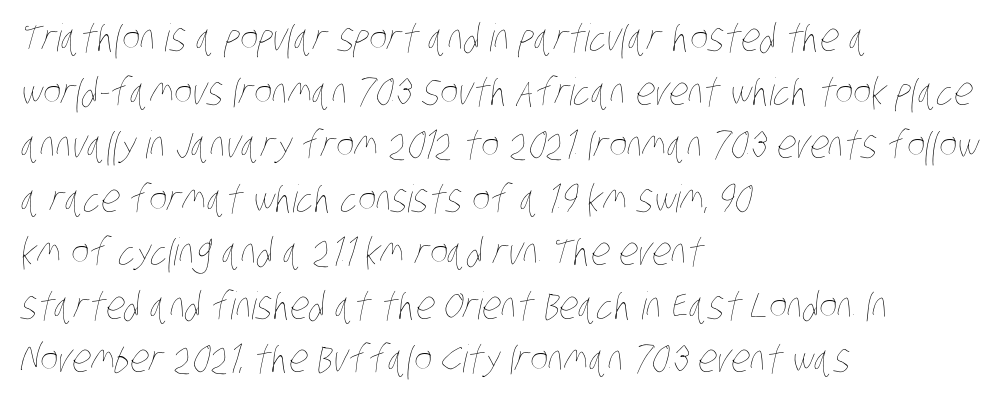
Regarding leading, the lines here are spaced in the standard way. The passage shown is not underscored anywhere. Alignment: flush left. This reads as an unemphasized weight, regular at the heaviest.
